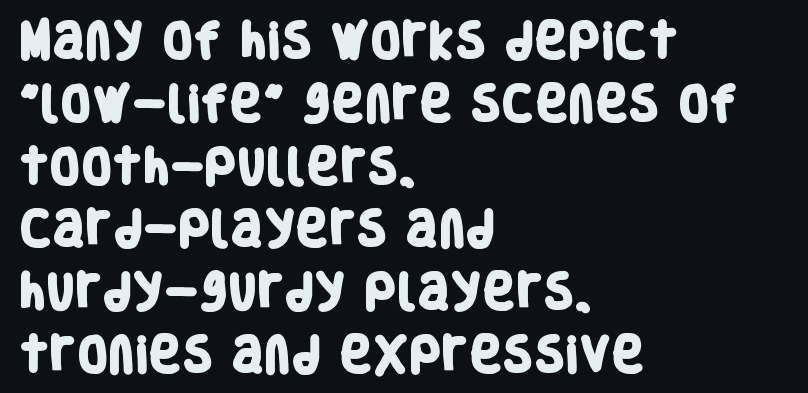
{"serif": "no", "bold": "yes", "weight": "heavy", "width": "condensed", "stroke_contrast": "low", "x_height": "large", "monospaced": "no", "underline": "no", "align": "left", "line_spacing": "normal", "line_spacing_ratio": 1.57, "letter_spacing": "normal", "letter_spacing_em": 0.0, "glyph_px": 40}
